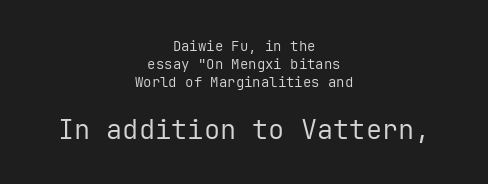
The image shows 27 px text type, upright; set centered, normal line spacing (1.27x), normal letter spacing, not underlined; the second (bottom) block is 1.93x larger.
